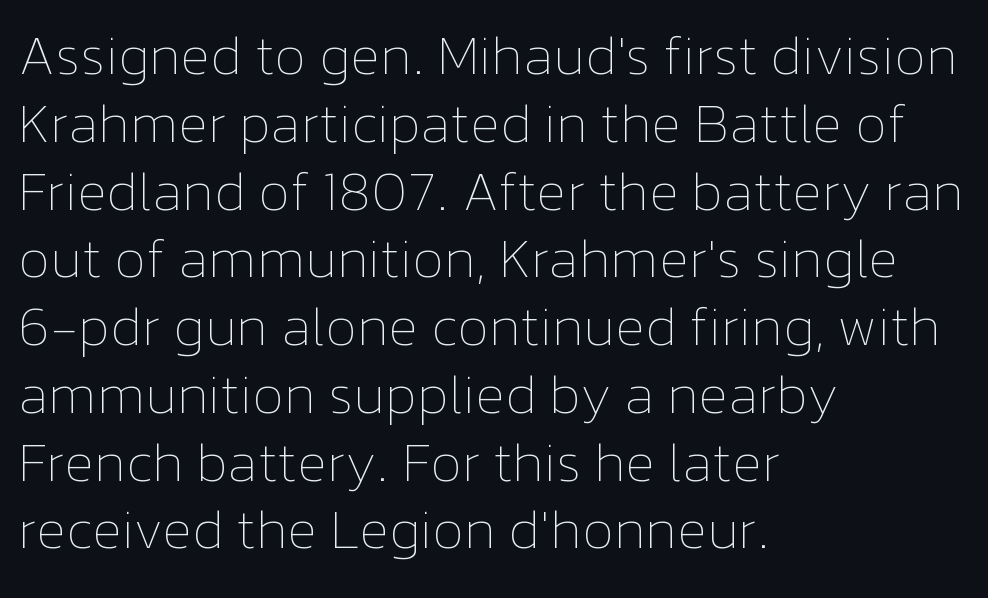
Q: Is the text bold? A: No.
Q: Is the text italic (slanted)? A: No, it is upright.
Q: Is the text underlined? A: No.
Q: How is the paragraph aligned? A: Left-aligned.
Q: Is the spacing between letters normal or unusually wide? A: Normal.
Q: Width (condensed, normal, or wide)? A: Normal.
Q: Stroke contrast? A: Low.
Q: x-height? A: Medium.
Q: Monospaced? A: No.
